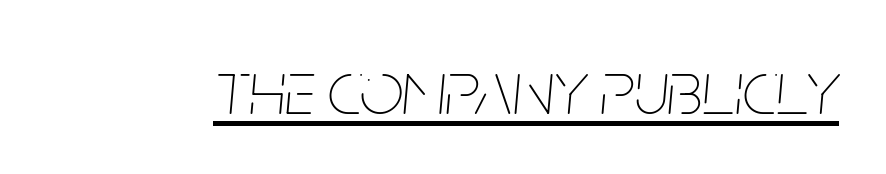
{"italic": "yes", "lean": "right", "slant_degrees": 5, "bold": "no", "weight": "thin", "width": "condensed", "stroke_contrast": "low", "x_height": "large", "monospaced": "no", "underline": "yes", "letter_spacing": "normal", "letter_spacing_em": 0.0, "glyph_px": 77}
